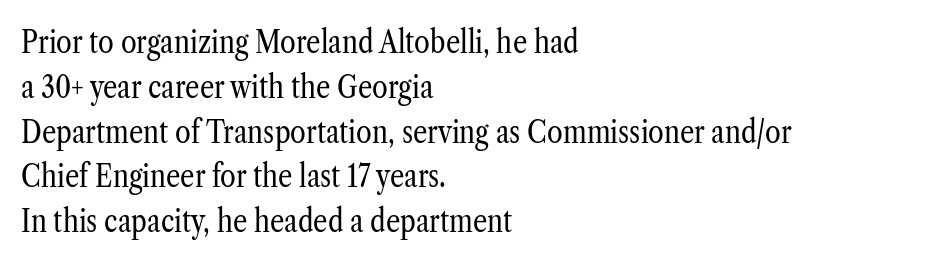
The font is comparable to plain body text, perhaps lighter. Caption: standard tracking, unaltered. This is roman type, the default non-slanted kind. The glyphs are unaccompanied by any horizontal stroke below them. The lines in this sample share a left origin and differ only in where they stop.
